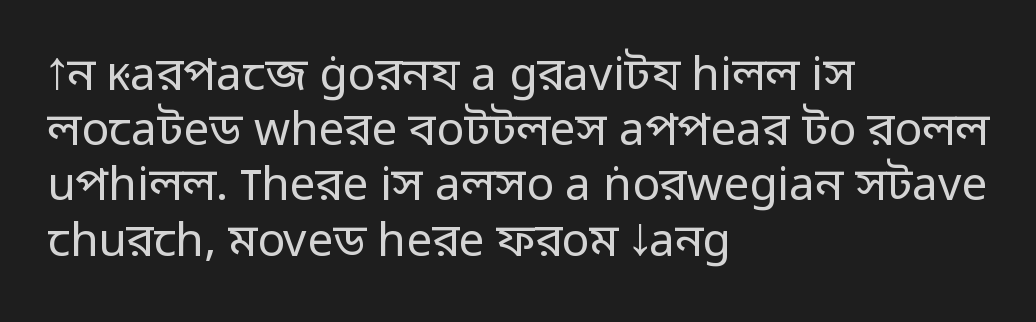
The image shows 46 px regular-weight sans-serif type, upright; set left-aligned, line spacing 1.2x, normal letter spacing, not underlined; low stroke contrast and a medium x-height.
